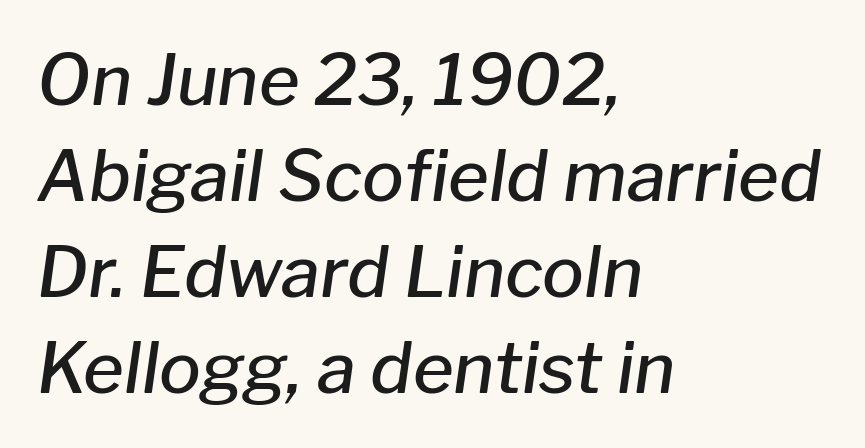
{"italic": "yes", "lean": "right", "slant_degrees": 8, "bold": "semi", "weight": "semibold", "width": "normal", "stroke_contrast": "low", "x_height": "medium", "monospaced": "no", "underline": "no", "align": "left", "line_spacing": "normal", "line_spacing_ratio": 1.37, "letter_spacing": "normal", "letter_spacing_em": 0.0, "glyph_px": 70}
